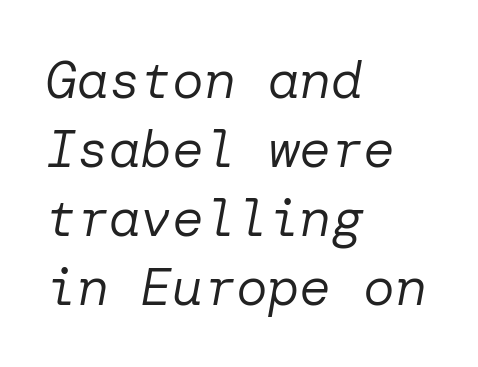
Q: Is the text bold? A: No.
Q: Is the text italic (slanted)? A: Yes, it leans right by about 10 degrees.
Q: Is the text underlined? A: No.
Q: How is the paragraph aligned? A: Left-aligned.
Q: Is the spacing between letters normal or unusually wide? A: Normal.
Q: Is the spacing between lines tight, normal or loose? A: Normal.
Q: Width (condensed, normal, or wide)? A: Normal.
Q: Stroke contrast? A: Low.
Q: x-height? A: Medium.
